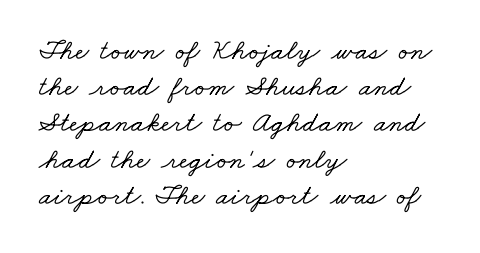
The image shows 29 px wide serif type; set left-aligned, normal line spacing (1.25x), normal letter spacing, not underlined; low stroke contrast and a small x-height.
